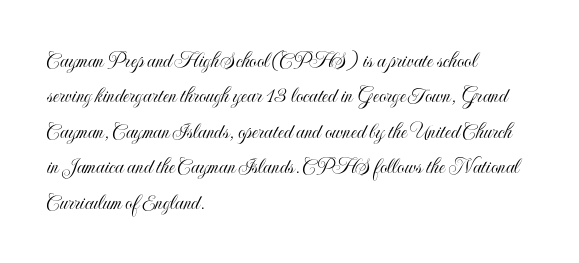
{"underline": "no", "align": "left", "line_spacing": "normal", "line_spacing_ratio": 1.54, "letter_spacing": "normal", "letter_spacing_em": 0.0, "glyph_px": 23}
